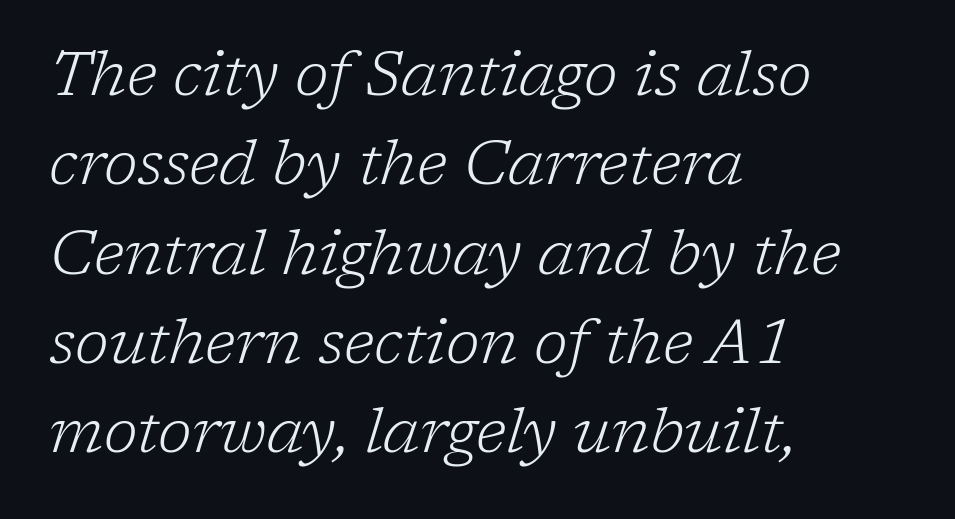
{"serif": "yes", "italic": "yes", "lean": "right", "slant_degrees": 17, "bold": "no", "weight": "light", "width": "normal", "stroke_contrast": "low", "x_height": "medium", "monospaced": "no", "underline": "no", "align": "left", "line_spacing": "normal", "line_spacing_ratio": 1.44, "letter_spacing": "normal", "letter_spacing_em": 0.0, "glyph_px": 62}
